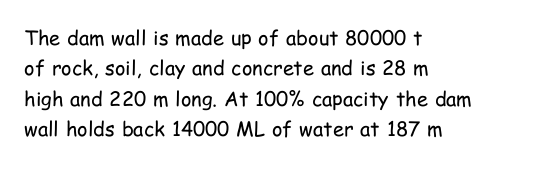
Q: Is the text bold? A: No.
Q: Is the text italic (slanted)? A: No, it is upright.
Q: Is the text underlined? A: No.
Q: How is the paragraph aligned? A: Left-aligned.
Q: Is the spacing between letters normal or unusually wide? A: Normal.
Q: Is the spacing between lines tight, normal or loose? A: Normal.
